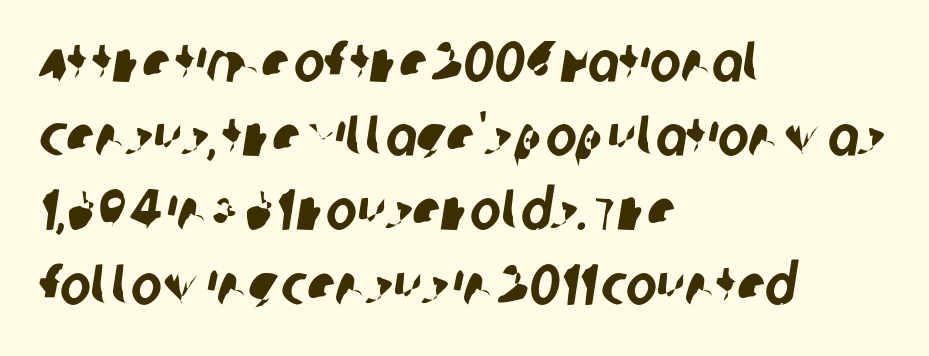
The image shows 58 px condensed sans-serif type; set left-aligned, normal line spacing (1.28x), normal letter spacing, not underlined; low stroke contrast and a large x-height.
